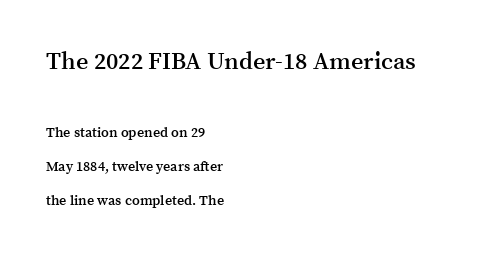
You could fit nearly another row in the gap between these rows. Quick note: underline off. As a designer I'd log this as weight 600, semibold. Designer's note — italics off, roman on. Spacing between characters is what you'd get straight out of the box.
